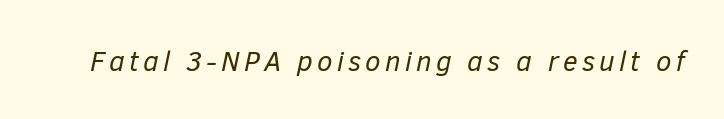
{"italic": "yes", "lean": "right", "slant_degrees": 12, "bold": "no", "weight": "regular", "width": "normal", "stroke_contrast": "low", "x_height": "medium", "monospaced": "no", "underline": "no", "glyph_px": 28}
